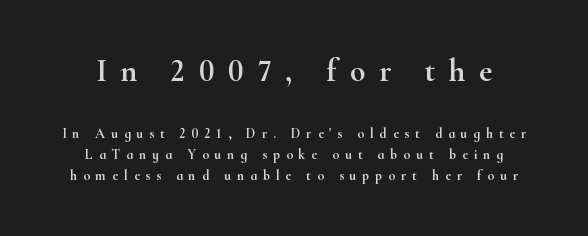
{"serif": "yes", "italic": "no", "width": "wide", "stroke_contrast": "high", "x_height": "small", "monospaced": "no", "underline": "no", "line_spacing": "normal", "line_spacing_ratio": 1.5, "letter_spacing": "wide", "letter_spacing_em": 0.42, "larger_block": "first", "size_ratio": 2.29, "glyph_px": 32}
